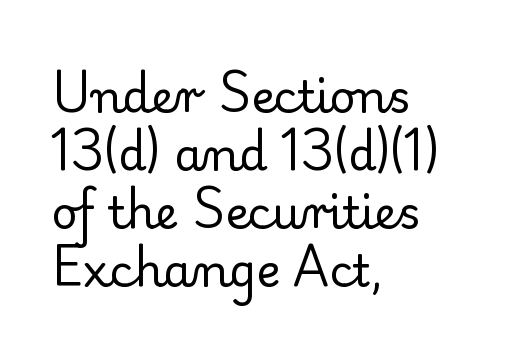
The image shows 45 px regular-weight serif type, upright; set left-aligned, normal line spacing (1.29x), normal letter spacing, not underlined; low stroke contrast and a small x-height.
